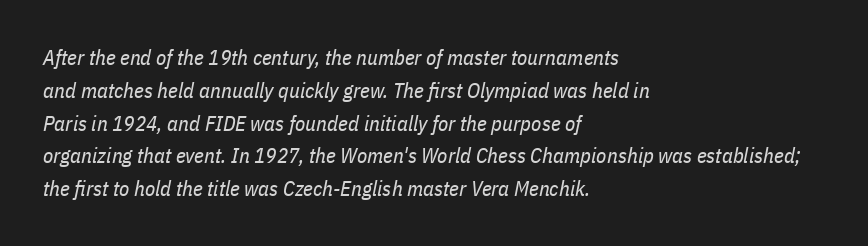
The image shows 21 px text type, italic (leaning right); set left-aligned, normal line spacing (1.56x), normal letter spacing, not underlined.
